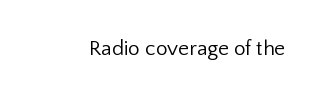
Q: Is the text bold? A: No.
Q: Is the text italic (slanted)? A: No, it is upright.
Q: Is the text underlined? A: No.
Q: Is the spacing between letters normal or unusually wide? A: Normal.
